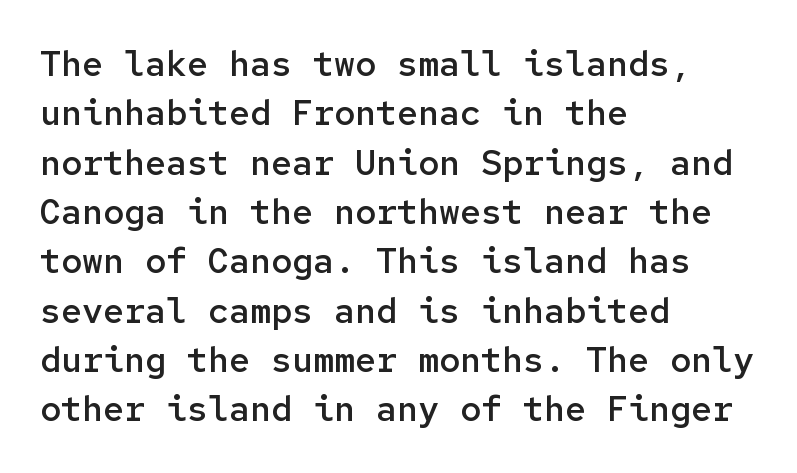
Q: Is the text bold? A: Semi-bold.
Q: Is the text italic (slanted)? A: No, it is upright.
Q: Is the typeface a serif or a sans-serif typeface? A: Sans-serif.
Q: Is the text underlined? A: No.
Q: How is the paragraph aligned? A: Left-aligned.
Q: Is the spacing between letters normal or unusually wide? A: Normal.
Q: Is the spacing between lines tight, normal or loose? A: Normal.
Q: Width (condensed, normal, or wide)? A: Normal.
Q: Stroke contrast? A: Low.
Q: x-height? A: Medium.
Q: Monospaced? A: Yes.
